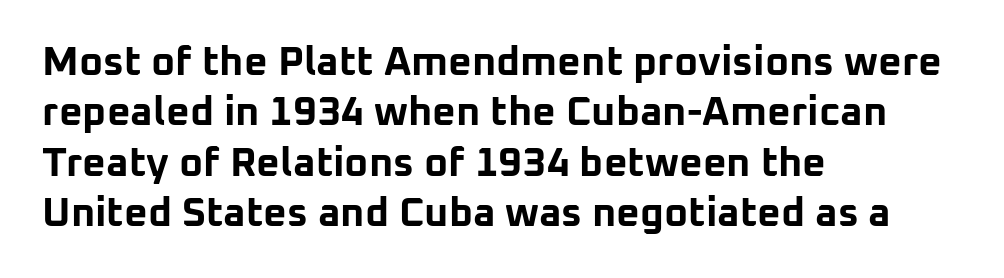
The image shows 41 px bold sans-serif type, upright; set left-aligned, line spacing 1.23x, normal letter spacing, not underlined; low stroke contrast and a medium x-height.
